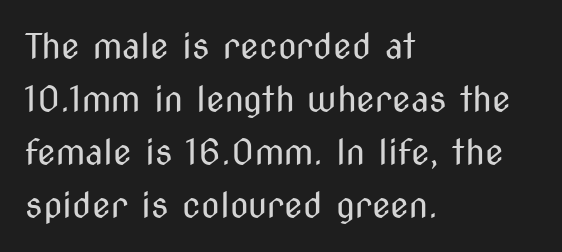
Lines of text with bare space underneath. The passage shown is not bold in any degree. Posture: vertical. Horizontally, the lines are justified to the leading edge only. The leading is moderate, giving the passage an even texture.
